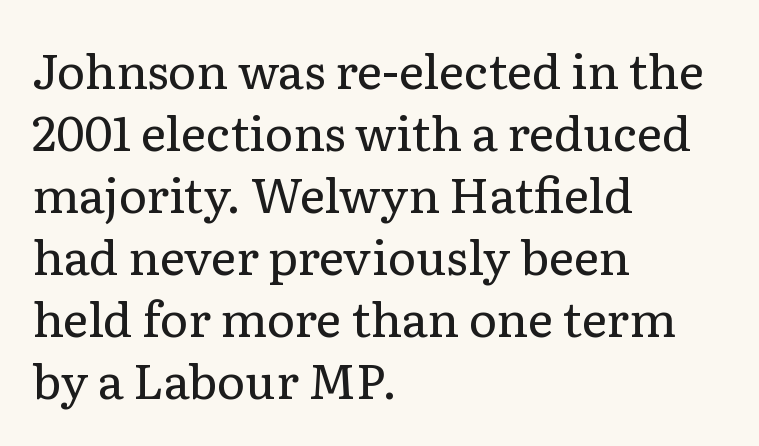
Q: Is the text bold? A: No.
Q: Is the text italic (slanted)? A: No, it is upright.
Q: Is the typeface a serif or a sans-serif typeface? A: Serif.
Q: Is the text underlined? A: No.
Q: How is the paragraph aligned? A: Left-aligned.
Q: Is the spacing between letters normal or unusually wide? A: Normal.
Q: Is the spacing between lines tight, normal or loose? A: Normal.
Q: Width (condensed, normal, or wide)? A: Normal.
Q: Stroke contrast? A: Low.
Q: x-height? A: Medium.
Q: Monospaced? A: No.
